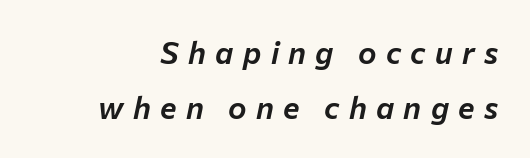
The image shows 31 px text type, italic (leaning right); set line spacing 1.77x, unusually wide letter spacing (+0.3 em), not underlined; low stroke contrast and a medium x-height.
